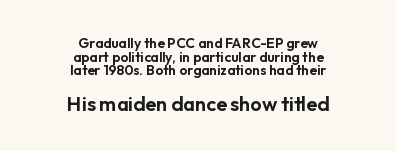
Q: Is the text italic (slanted)? A: No, it is upright.
Q: Is the text underlined? A: No.
Q: How is the paragraph aligned? A: Centered.
Q: Is the spacing between letters normal or unusually wide? A: Normal.
Q: Is the spacing between lines tight, normal or loose? A: Tight.
Q: Which block of text is set in a larger size, the first (top) or the second (bottom)? A: The second (bottom) one.
